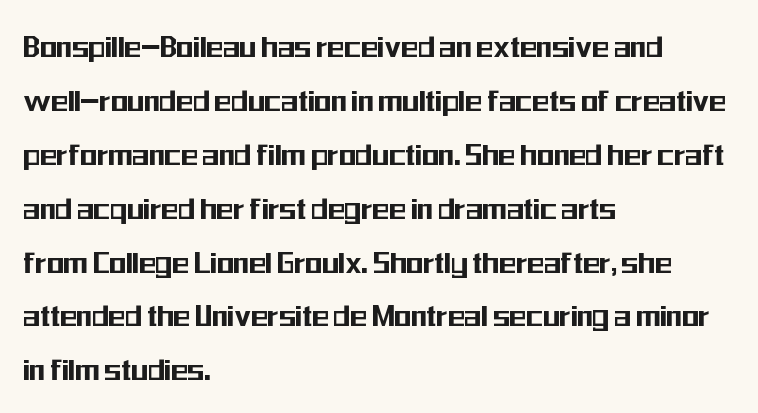
The letters advance in unequal steps, a hallmark of proportional type. The rendering shows plain stroke endings on the letterforms — a sans-serif design. Rule under the text: the space is simply empty. These lines sit exactly where default settings would place them.
